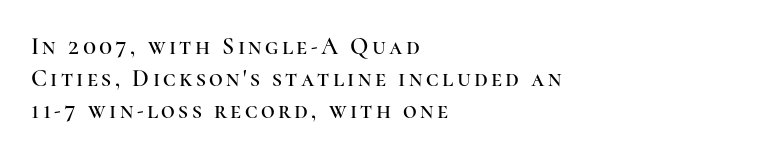
Q: Is the text italic (slanted)? A: No, it is upright.
Q: Is the text underlined? A: No.
Q: How is the paragraph aligned? A: Left-aligned.
Q: Is the spacing between lines tight, normal or loose? A: Normal.
